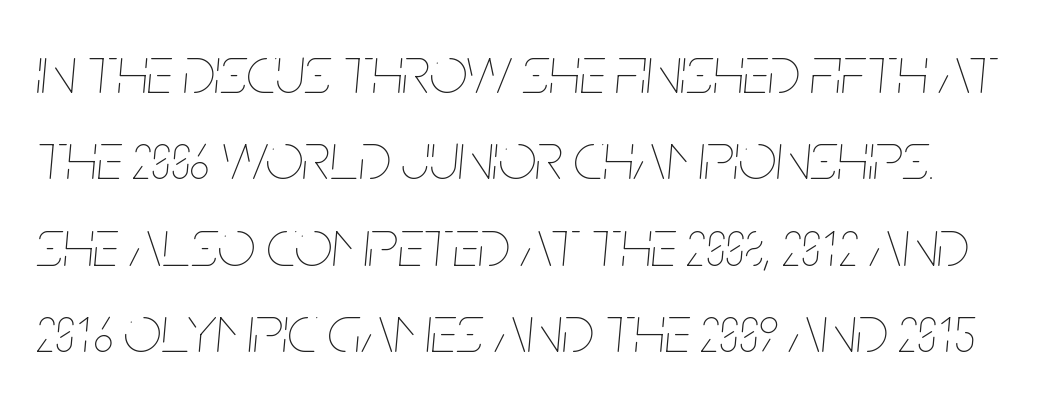
Q: Is the text bold? A: No.
Q: Is the text italic (slanted)? A: Yes, it leans right by about 5 degrees.
Q: Is the text underlined? A: No.
Q: Is the spacing between letters normal or unusually wide? A: Normal.
Q: Is the spacing between lines tight, normal or loose? A: Normal.
Q: Width (condensed, normal, or wide)? A: Condensed.
Q: Stroke contrast? A: Low.
Q: x-height? A: Large.
Q: Monospaced? A: No.
